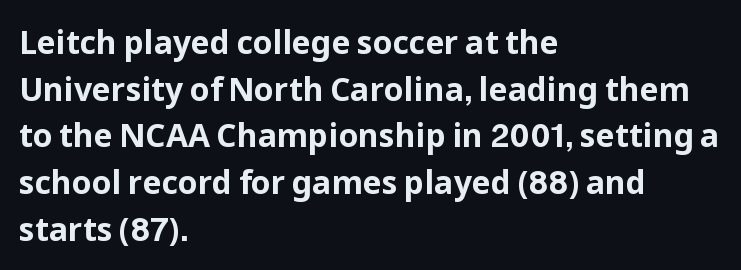
Q: Is the text bold? A: Yes.
Q: Is the text italic (slanted)? A: No, it is upright.
Q: Is the typeface a serif or a sans-serif typeface? A: Sans-serif.
Q: Is the text underlined? A: No.
Q: How is the paragraph aligned? A: Left-aligned.
Q: Is the spacing between letters normal or unusually wide? A: Normal.
Q: Is the spacing between lines tight, normal or loose? A: Normal.
Q: Width (condensed, normal, or wide)? A: Normal.
Q: Stroke contrast? A: Low.
Q: x-height? A: Medium.
Q: Monospaced? A: No.
